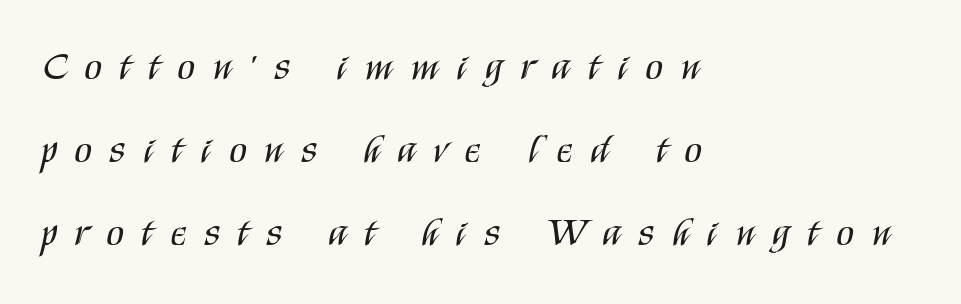
Q: Is the text bold? A: No.
Q: Is the text italic (slanted)? A: Yes.
Q: Is the typeface a serif or a sans-serif typeface? A: Sans-serif.
Q: Is the text underlined? A: No.
Q: How is the paragraph aligned? A: Left-aligned.
Q: Is the spacing between letters normal or unusually wide? A: Unusually wide.
Q: Is the spacing between lines tight, normal or loose? A: Loose.
Q: Width (condensed, normal, or wide)? A: Condensed.
Q: Stroke contrast? A: Medium.
Q: x-height? A: Large.
Q: Monospaced? A: No.
